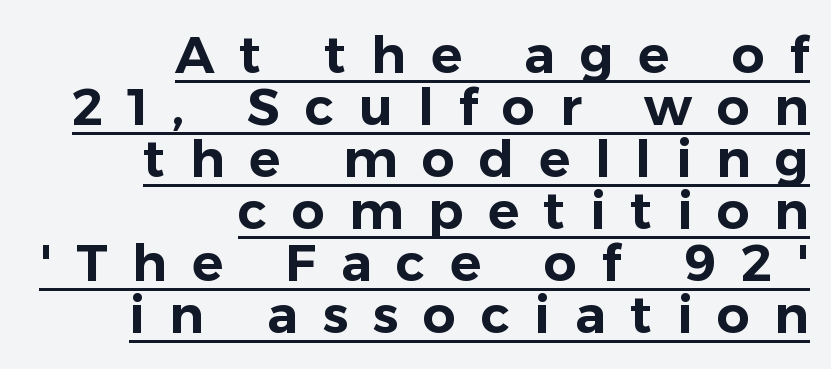
The lines are packed closely together with very little leading. Typeset ragged left — the right edge is the straight one. Posture: straight, roman, zero tilt. Looks like regular typesetting: each glyph gets only the width it needs. The typesetter has applied underlining to the passage shown.
